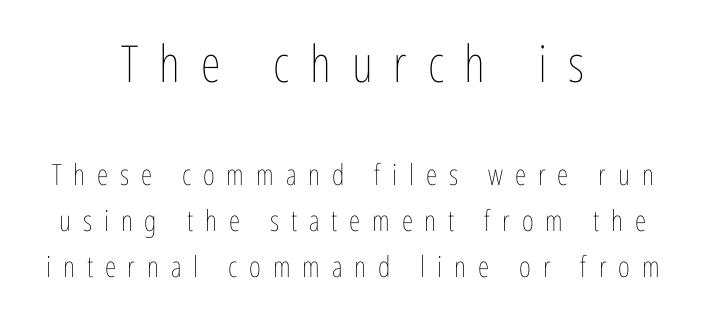
{"italic": "no", "bold": "no", "weight": "thin", "width": "condensed", "stroke_contrast": "low", "x_height": "medium", "monospaced": "no", "underline": "no", "align": "center", "line_spacing": "normal", "line_spacing_ratio": 1.59, "letter_spacing": "wide", "letter_spacing_em": 0.41, "larger_block": "first", "size_ratio": 1.76, "glyph_px": 51}
